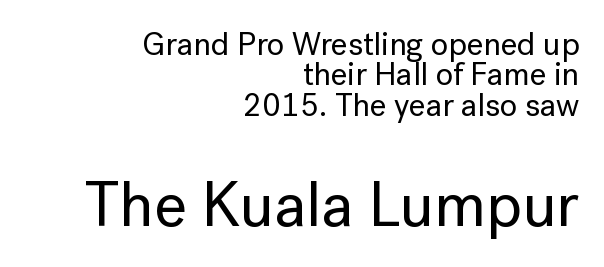
Q: Is the text italic (slanted)? A: No, it is upright.
Q: Is the typeface a serif or a sans-serif typeface? A: Sans-serif.
Q: Is the text underlined? A: No.
Q: How is the paragraph aligned? A: Right-aligned.
Q: Is the spacing between letters normal or unusually wide? A: Normal.
Q: Is the spacing between lines tight, normal or loose? A: Tight.
Q: Which block of text is set in a larger size, the first (top) or the second (bottom)? A: The second (bottom) one.
Q: Width (condensed, normal, or wide)? A: Normal.
Q: Stroke contrast? A: Low.
Q: x-height? A: Medium.
Q: Monospaced? A: No.
